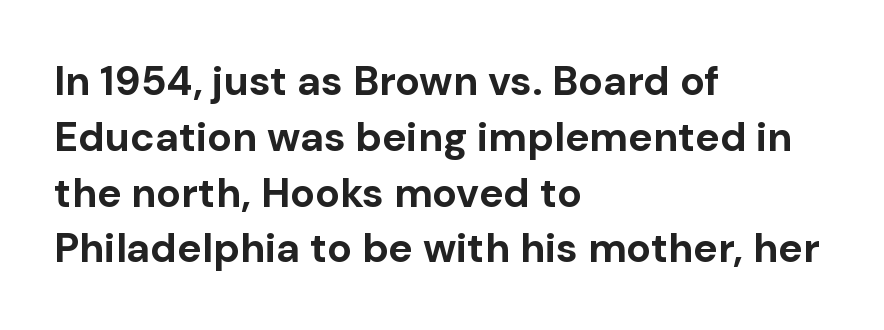
Q: Is the text bold? A: Yes.
Q: Is the text italic (slanted)? A: No, it is upright.
Q: Is the typeface a serif or a sans-serif typeface? A: Sans-serif.
Q: Is the text underlined? A: No.
Q: How is the paragraph aligned? A: Left-aligned.
Q: Is the spacing between letters normal or unusually wide? A: Normal.
Q: Is the spacing between lines tight, normal or loose? A: Normal.
Q: Width (condensed, normal, or wide)? A: Normal.
Q: Stroke contrast? A: Low.
Q: x-height? A: Medium.
Q: Monospaced? A: No.
